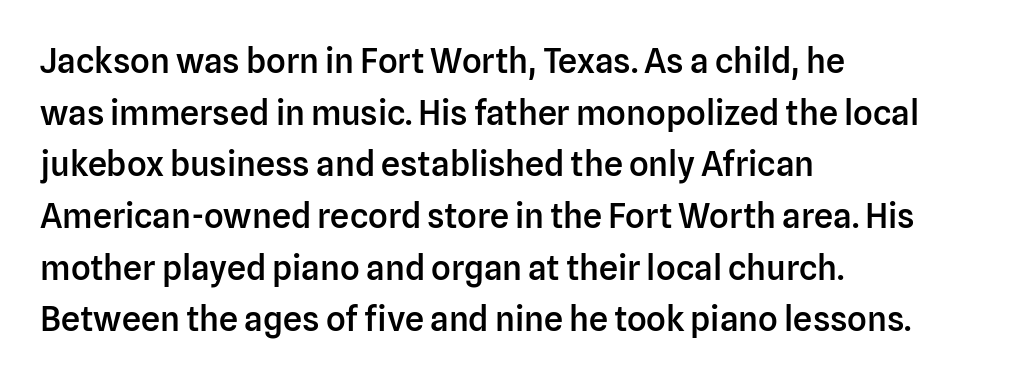
Designer's note — italics off, roman on. Set as a demibold, roughly 600 on the weight scale. How would I describe the line gaps? Plain and ordinary. The letters sit at their default tracking, neither squeezed nor spread.
